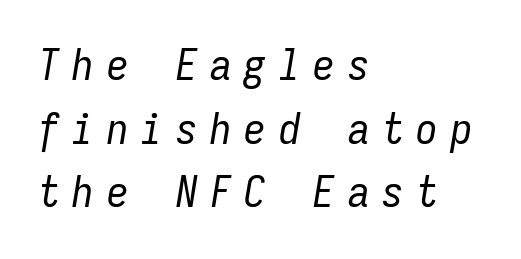
The image shows 43 px regular-weight, condensed type, italic (leaning right), monospaced; set left-aligned, normal line spacing (1.48x), unusually wide letter spacing (+0.3 em), not underlined; low stroke contrast and a medium x-height.
